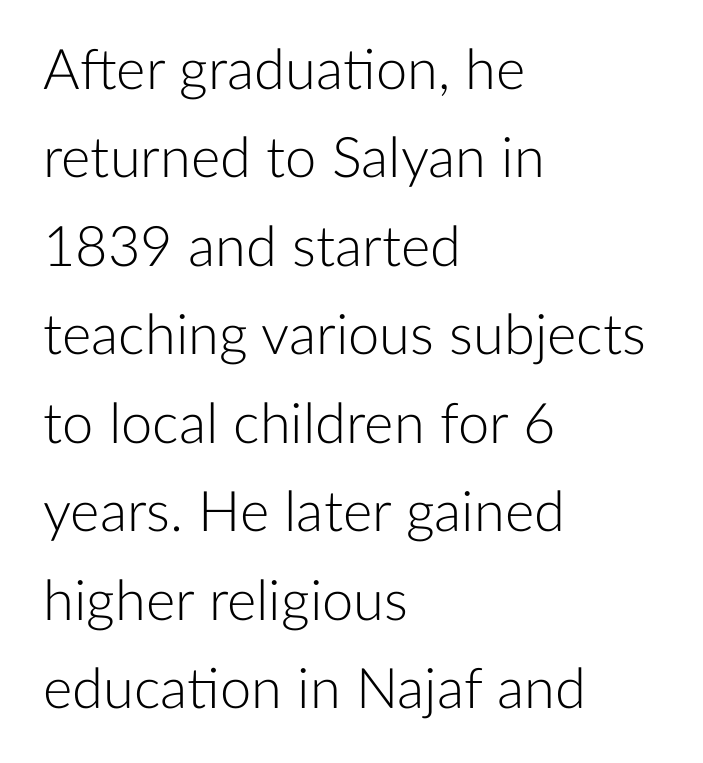
Q: Is the text bold? A: No.
Q: Is the text italic (slanted)? A: No, it is upright.
Q: Is the typeface a serif or a sans-serif typeface? A: Sans-serif.
Q: Is the text underlined? A: No.
Q: How is the paragraph aligned? A: Left-aligned.
Q: Is the spacing between letters normal or unusually wide? A: Normal.
Q: Is the spacing between lines tight, normal or loose? A: Normal.
Q: Width (condensed, normal, or wide)? A: Normal.
Q: Stroke contrast? A: Low.
Q: x-height? A: Medium.
Q: Monospaced? A: No.
